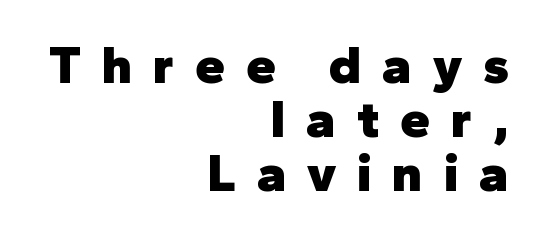
{"serif": "no", "italic": "no", "bold": "yes", "weight": "heavy", "width": "normal", "stroke_contrast": "low", "x_height": "medium", "monospaced": "no", "underline": "no", "align": "right", "line_spacing": "tight", "line_spacing_ratio": 1.0, "letter_spacing": "wide", "letter_spacing_em": 0.38, "glyph_px": 54}
